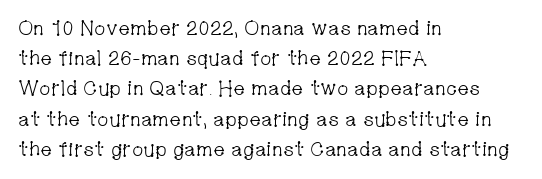
{"italic": "no", "bold": "no", "underline": "no", "align": "left", "line_spacing": "normal", "line_spacing_ratio": 1.51, "letter_spacing": "normal", "letter_spacing_em": 0.0, "glyph_px": 20}
